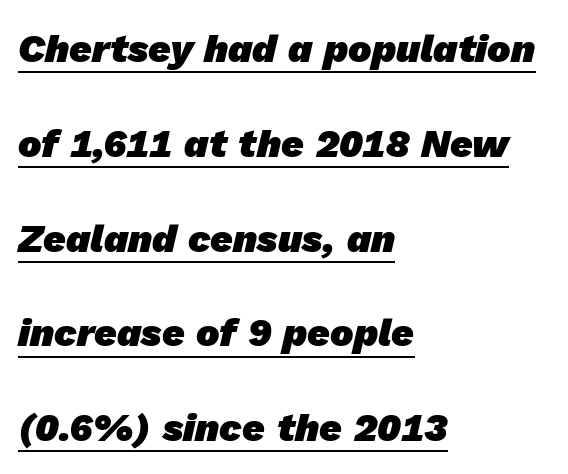
{"serif": "no", "bold": "yes", "weight": "heavy", "width": "normal", "stroke_contrast": "low", "x_height": "medium", "monospaced": "no", "underline": "yes", "align": "left", "line_spacing": "loose", "line_spacing_ratio": 2.43, "letter_spacing": "normal", "letter_spacing_em": 0.0, "glyph_px": 39}
